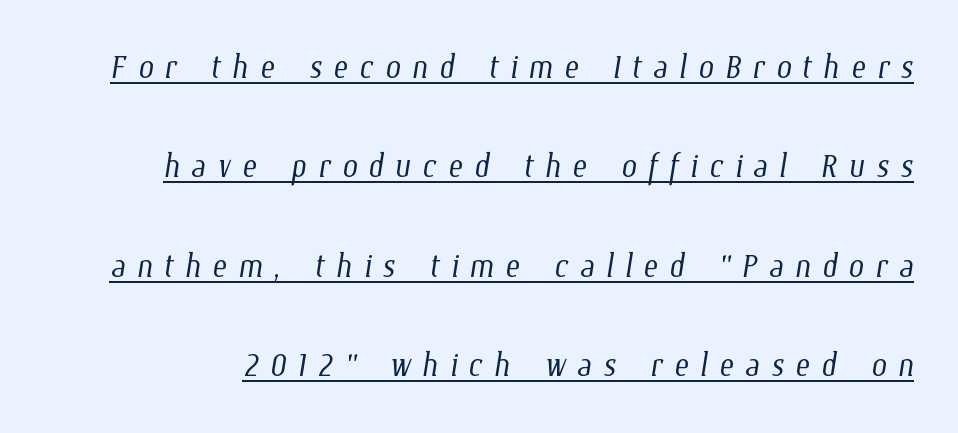
The passage shown is underscored from start to finish. Think of a printed novel: that variable character pitch is what you see here. How would I describe the line gaps? Wide and relaxed. A light-to-regular cut is what we see here.
